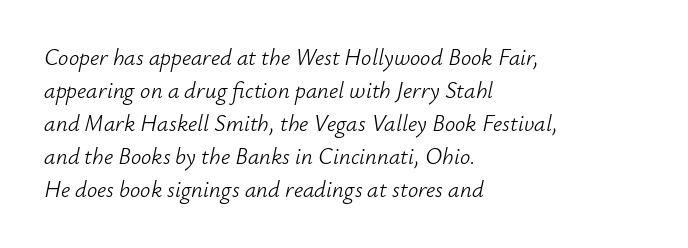
Q: Is the text bold? A: No.
Q: Is the text italic (slanted)? A: Yes, it leans right by about 12 degrees.
Q: Is the text underlined? A: No.
Q: How is the paragraph aligned? A: Left-aligned.
Q: Is the spacing between letters normal or unusually wide? A: Normal.
Q: Is the spacing between lines tight, normal or loose? A: Normal.
